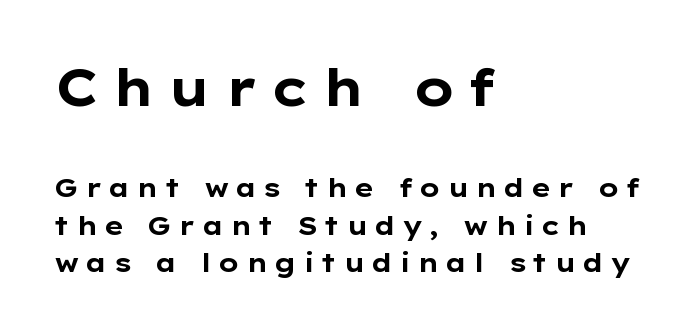
{"serif": "no", "italic": "no", "bold": "yes", "weight": "bold", "width": "wide", "stroke_contrast": "low", "x_height": "medium", "monospaced": "no", "underline": "no", "align": "left", "line_spacing": "normal", "line_spacing_ratio": 1.45, "letter_spacing": "wide", "letter_spacing_em": 0.23, "larger_block": "first", "size_ratio": 2.0, "glyph_px": 52}
